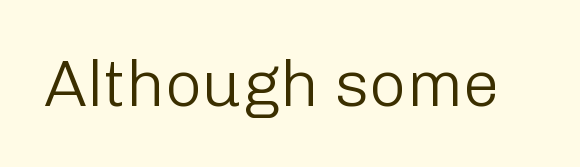
{"serif": "no", "italic": "no", "bold": "no", "weight": "light", "width": "normal", "stroke_contrast": "low", "x_height": "medium", "monospaced": "no", "underline": "no", "letter_spacing": "normal", "letter_spacing_em": 0.0, "glyph_px": 65}
